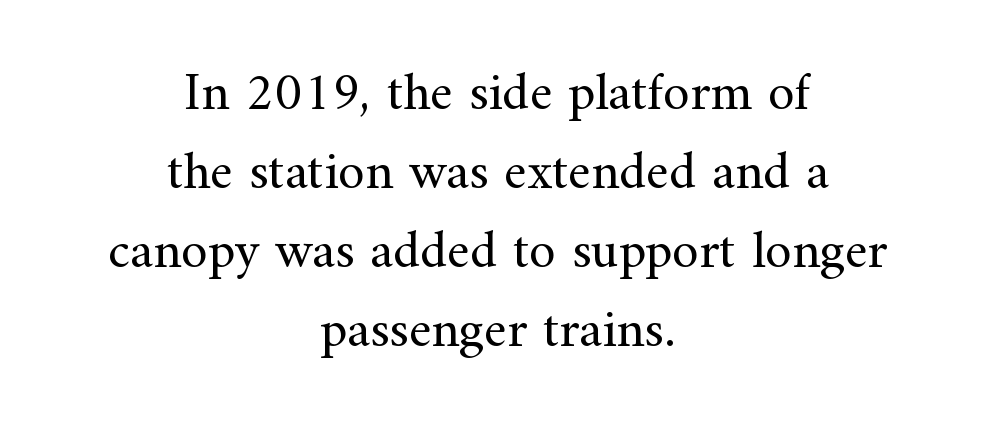
{"serif": "yes", "italic": "no", "bold": "no", "weight": "regular", "width": "normal", "stroke_contrast": "medium", "x_height": "small", "monospaced": "no", "underline": "no", "align": "center", "line_spacing": "normal", "line_spacing_ratio": 1.46, "letter_spacing": "normal", "letter_spacing_em": 0.0, "glyph_px": 54}
